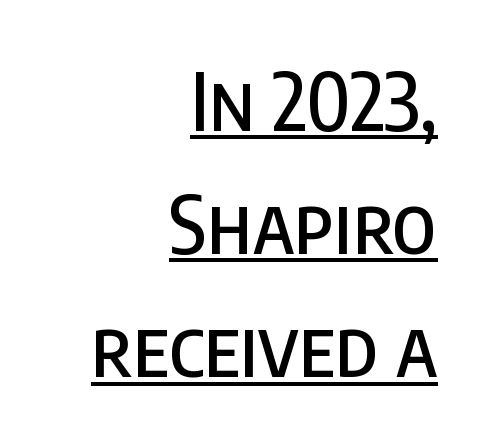
The image shows 79 px condensed sans-serif type, upright; set right-aligned, normal line spacing (1.56x), normal letter spacing, underlined; low stroke contrast and a large x-height.
